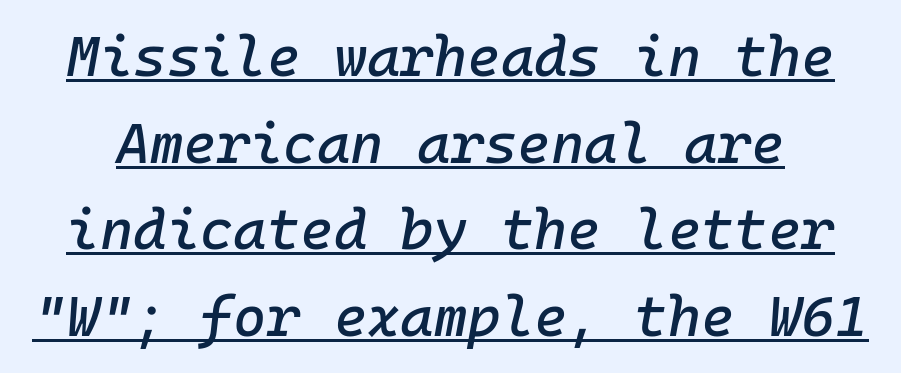
The image shows 57 px text type, italic (leaning right), monospaced; set normal line spacing (1.52x), normal letter spacing, underlined; low stroke contrast and a medium x-height.
